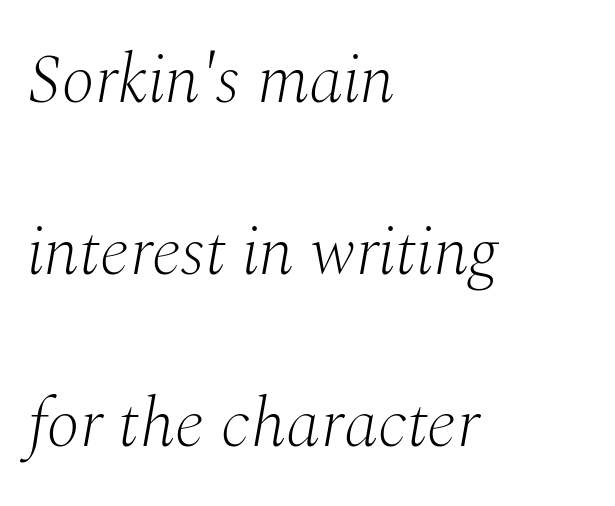
{"serif": "yes", "italic": "yes", "lean": "right", "slant_degrees": 10, "bold": "no", "weight": "light", "width": "normal", "stroke_contrast": "medium", "x_height": "medium", "monospaced": "no", "underline": "no", "align": "left", "line_spacing": "loose", "line_spacing_ratio": 2.49, "letter_spacing": "normal", "letter_spacing_em": 0.0, "glyph_px": 69}
